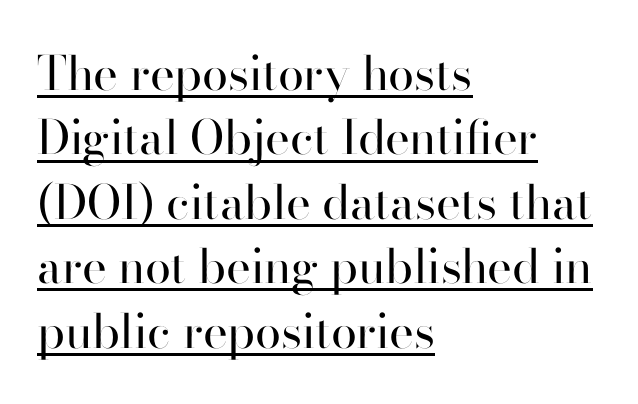
The axis of the letterforms is exactly vertical. Are there feet on the stems? There aren't — it's a sans. Note the varied advance widths — an 'i' is clearly narrower than an 'm'. Is there much room between lines? A standard amount, neither cramped nor airy. Each line starts at the same left margin while the right side varies.
